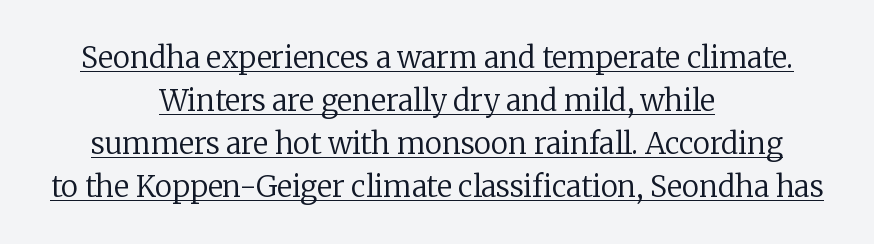
Q: Is the text bold? A: No.
Q: Is the text italic (slanted)? A: No, it is upright.
Q: Is the typeface a serif or a sans-serif typeface? A: Serif.
Q: Is the text underlined? A: Yes.
Q: How is the paragraph aligned? A: Centered.
Q: Is the spacing between letters normal or unusually wide? A: Normal.
Q: Is the spacing between lines tight, normal or loose? A: Normal.
Q: Width (condensed, normal, or wide)? A: Normal.
Q: Stroke contrast? A: Low.
Q: x-height? A: Medium.
Q: Monospaced? A: No.
